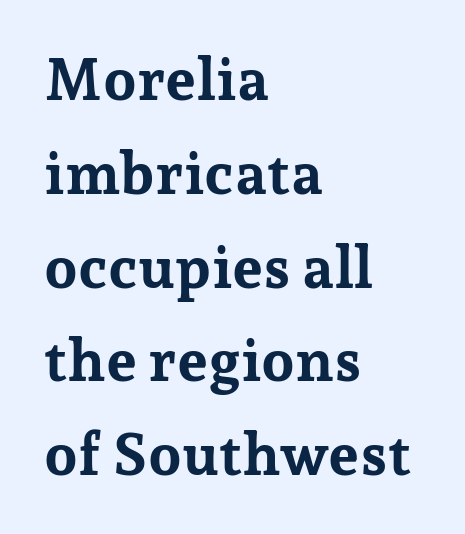
The image shows 59 px bold serif type, upright; set left-aligned, normal line spacing (1.59x), normal letter spacing, not underlined; low stroke contrast and a medium x-height.
